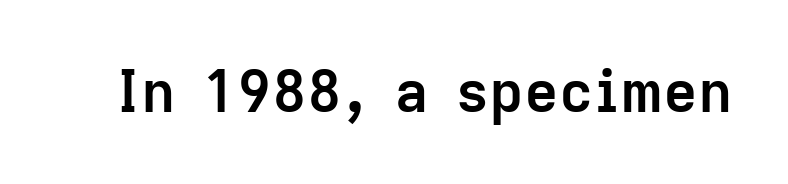
Q: Is the text bold? A: Yes.
Q: Is the text italic (slanted)? A: No, it is upright.
Q: Is the typeface a serif or a sans-serif typeface? A: Sans-serif.
Q: Is the text underlined? A: No.
Q: Is the spacing between letters normal or unusually wide? A: Normal.
Q: Width (condensed, normal, or wide)? A: Normal.
Q: Stroke contrast? A: Low.
Q: x-height? A: Medium.
Q: Monospaced? A: No.
